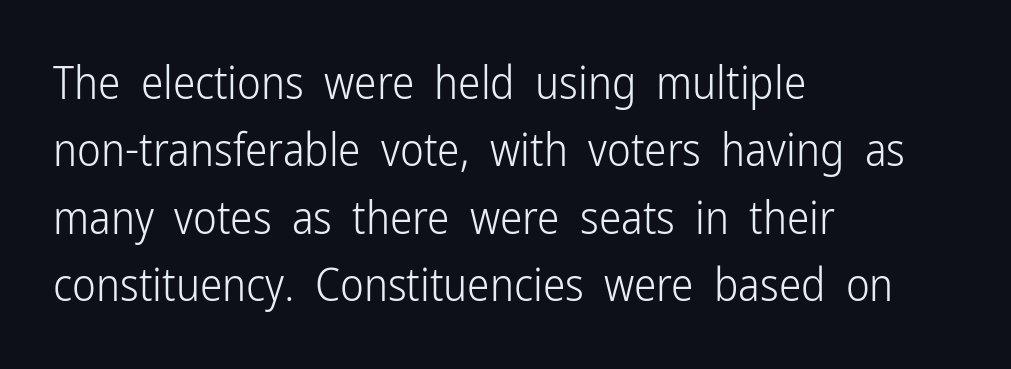
Q: Is the text bold? A: No.
Q: Is the text italic (slanted)? A: No, it is upright.
Q: Is the typeface a serif or a sans-serif typeface? A: Sans-serif.
Q: Is the text underlined? A: No.
Q: How is the paragraph aligned? A: Left-aligned.
Q: Is the spacing between letters normal or unusually wide? A: Normal.
Q: Is the spacing between lines tight, normal or loose? A: Normal.
Q: Width (condensed, normal, or wide)? A: Condensed.
Q: Stroke contrast? A: Low.
Q: x-height? A: Medium.
Q: Monospaced? A: No.
